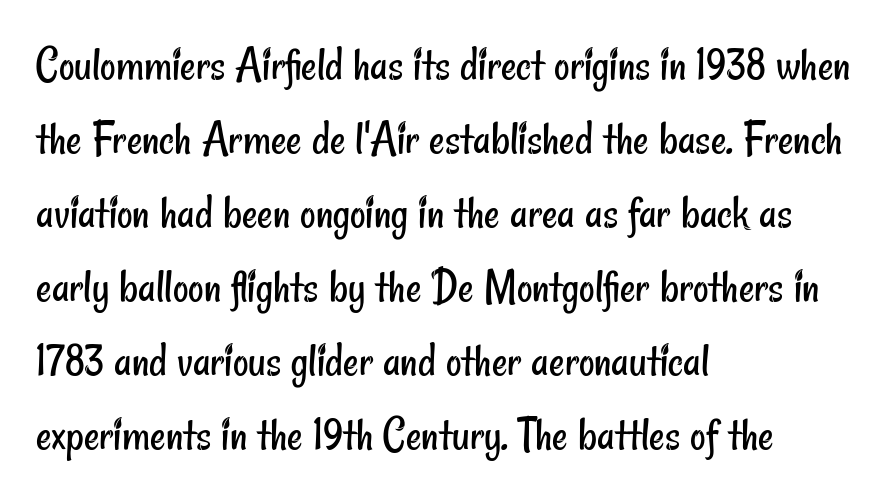
Q: Is the text bold? A: No.
Q: Is the typeface a serif or a sans-serif typeface? A: Sans-serif.
Q: Is the text underlined? A: No.
Q: How is the paragraph aligned? A: Left-aligned.
Q: Is the spacing between letters normal or unusually wide? A: Normal.
Q: Is the spacing between lines tight, normal or loose? A: Normal.
Q: Width (condensed, normal, or wide)? A: Condensed.
Q: Stroke contrast? A: Low.
Q: x-height? A: Small.
Q: Monospaced? A: No.
